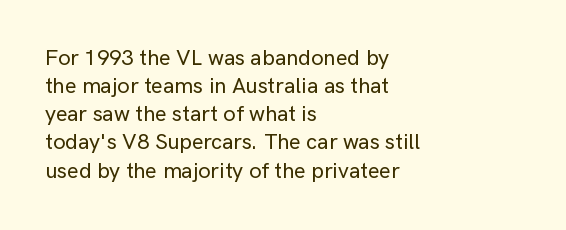
Q: Is the text italic (slanted)? A: No, it is upright.
Q: Is the text underlined? A: No.
Q: How is the paragraph aligned? A: Left-aligned.
Q: Is the spacing between letters normal or unusually wide? A: Normal.
Q: Is the spacing between lines tight, normal or loose? A: Normal.
